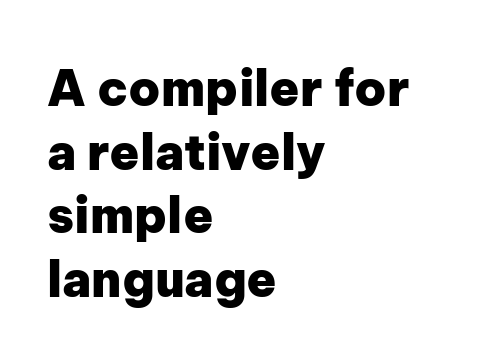
The image shows 49 px heavy sans-serif type, upright; set left-aligned, normal line spacing (1.3x), normal letter spacing, not underlined; low stroke contrast and a medium x-height.
